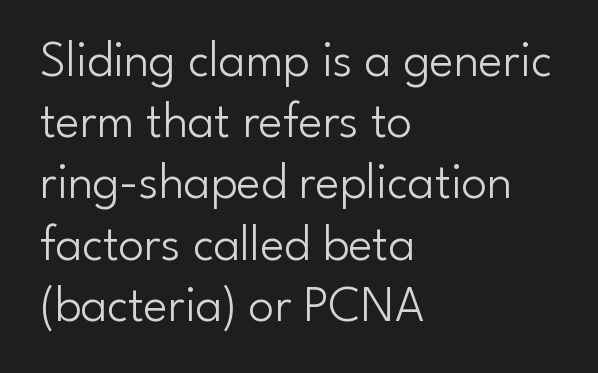
The image shows 51 px light sans-serif type, upright; set left-aligned, line spacing 1.2x, normal letter spacing, not underlined; low stroke contrast and a small x-height.
